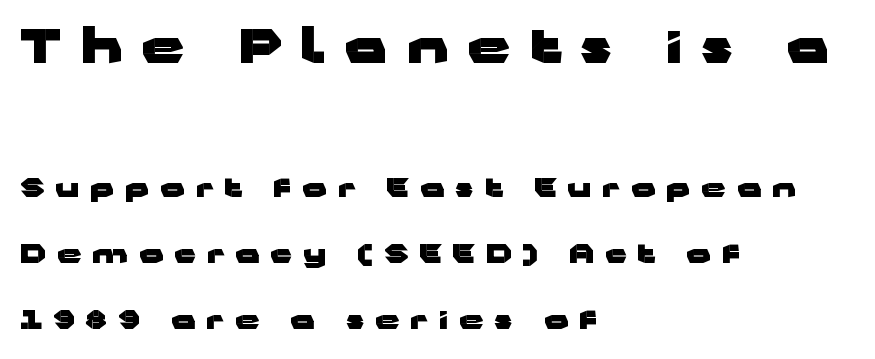
Ascenders rise straight up at ninety degrees. Of the two passages, the one on top uses the larger point size. Interline gaps are noticeably wide in this sample. Varying glyph widths throughout — classic text-font behaviour. The designer went with a sans here, leaving each stem footless. This sample is left-justified, so line endings fall wherever the words run out.
